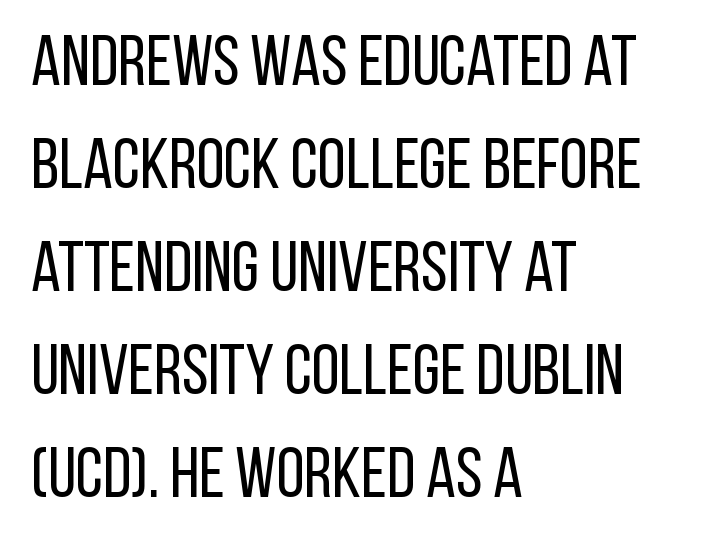
Q: Is the text bold? A: No.
Q: Is the text italic (slanted)? A: No, it is upright.
Q: Is the typeface a serif or a sans-serif typeface? A: Sans-serif.
Q: Is the text underlined? A: No.
Q: How is the paragraph aligned? A: Left-aligned.
Q: Is the spacing between letters normal or unusually wide? A: Normal.
Q: Is the spacing between lines tight, normal or loose? A: Normal.
Q: Width (condensed, normal, or wide)? A: Condensed.
Q: Stroke contrast? A: Low.
Q: x-height? A: Large.
Q: Monospaced? A: No.
